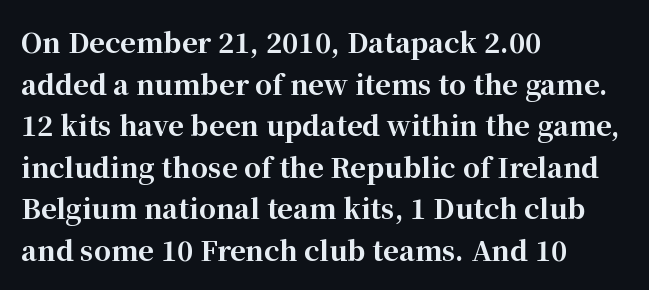
The image shows 27 px bold type, upright; set left-aligned, normal line spacing (1.54x), normal letter spacing, not underlined.
